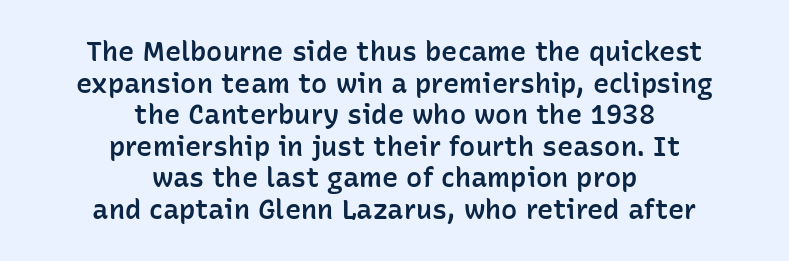
Nobody drew a line under any word here. The gaps between neighbouring characters are ordinary and unremarkable. A somewhat darkened texture: the type is semibold rather than bold. Is the block centered? Yes — each line is placed symmetrically about the middle. This is roman type, the default non-slanted kind.
